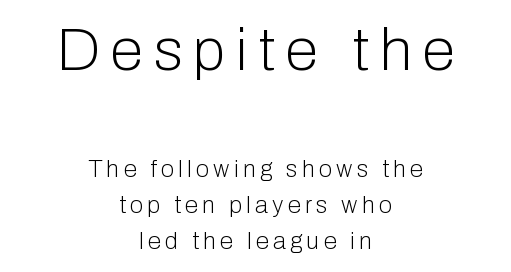
The image shows 60 px light sans-serif type, upright; set centered, normal line spacing (1.5x), not underlined; the first (top) block is 2.5x larger; low stroke contrast and a medium x-height.
